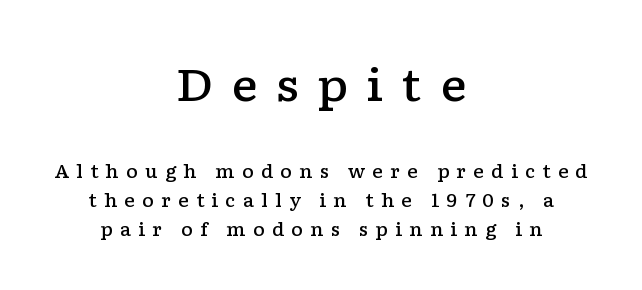
Q: Is the text bold? A: Semi-bold.
Q: Is the text italic (slanted)? A: No, it is upright.
Q: Is the typeface a serif or a sans-serif typeface? A: Serif.
Q: Is the text underlined? A: No.
Q: How is the paragraph aligned? A: Centered.
Q: Is the spacing between letters normal or unusually wide? A: Unusually wide.
Q: Is the spacing between lines tight, normal or loose? A: Normal.
Q: Which block of text is set in a larger size, the first (top) or the second (bottom)? A: The first (top) one.
Q: Width (condensed, normal, or wide)? A: Wide.
Q: Stroke contrast? A: Low.
Q: x-height? A: Medium.
Q: Monospaced? A: No.
